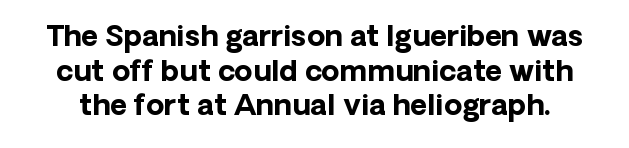
The letters stand upright; this is a roman face. The face used here is proportionally spaced, like ordinary book or web type. Typographically, this falls in the sans-serif category. The rendering uses a bold face; every stroke is thick and dark. Characters follow at the spacing the type designer built in.
